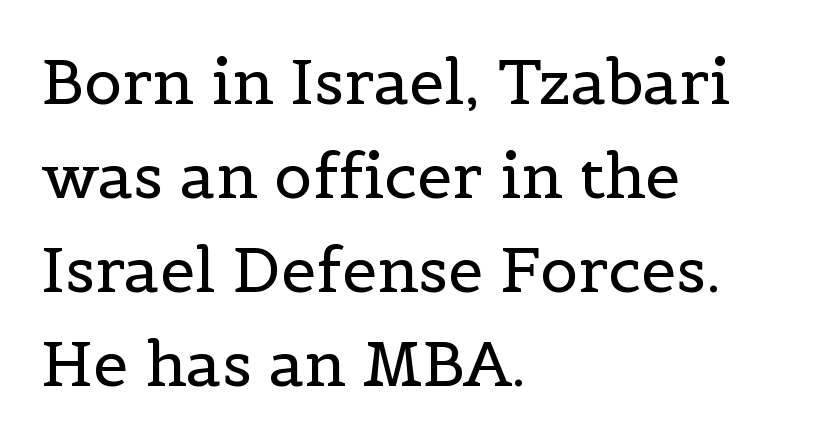
Q: Is the text bold? A: No.
Q: Is the text italic (slanted)? A: No, it is upright.
Q: Is the typeface a serif or a sans-serif typeface? A: Serif.
Q: Is the text underlined? A: No.
Q: How is the paragraph aligned? A: Left-aligned.
Q: Is the spacing between letters normal or unusually wide? A: Normal.
Q: Is the spacing between lines tight, normal or loose? A: Normal.
Q: Width (condensed, normal, or wide)? A: Normal.
Q: x-height? A: Medium.
Q: Monospaced? A: No.
